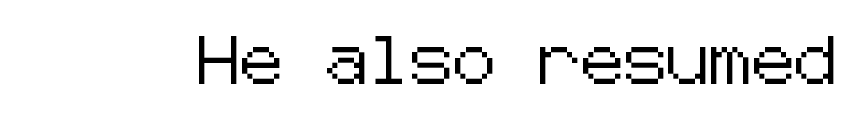
Q: Is the text italic (slanted)? A: No, it is upright.
Q: Is the typeface a serif or a sans-serif typeface? A: Sans-serif.
Q: Is the text underlined? A: No.
Q: Is the spacing between letters normal or unusually wide? A: Normal.
Q: Width (condensed, normal, or wide)? A: Normal.
Q: Stroke contrast? A: Low.
Q: x-height? A: Medium.
